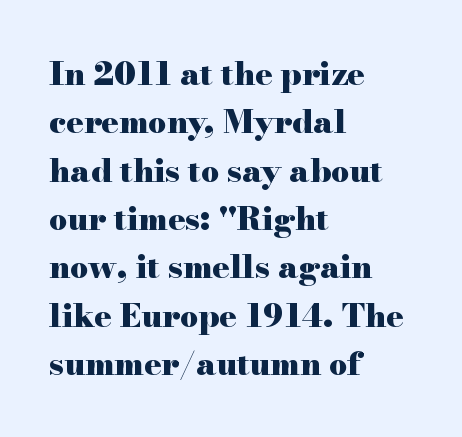
{"serif": "yes", "italic": "no", "bold": "yes", "weight": "heavy", "width": "wide", "stroke_contrast": "high", "x_height": "small", "monospaced": "no", "underline": "no", "align": "left", "line_spacing": "normal", "line_spacing_ratio": 1.51, "letter_spacing": "normal", "letter_spacing_em": 0.0, "glyph_px": 32}
